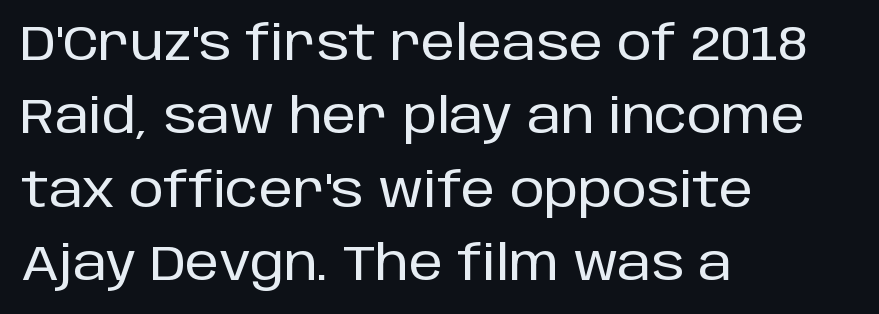
Q: Is the text italic (slanted)? A: No, it is upright.
Q: Is the typeface a serif or a sans-serif typeface? A: Sans-serif.
Q: Is the text underlined? A: No.
Q: How is the paragraph aligned? A: Left-aligned.
Q: Is the spacing between letters normal or unusually wide? A: Normal.
Q: Is the spacing between lines tight, normal or loose? A: Normal.
Q: Width (condensed, normal, or wide)? A: Normal.
Q: Stroke contrast? A: Low.
Q: x-height? A: Large.
Q: Monospaced? A: No.
